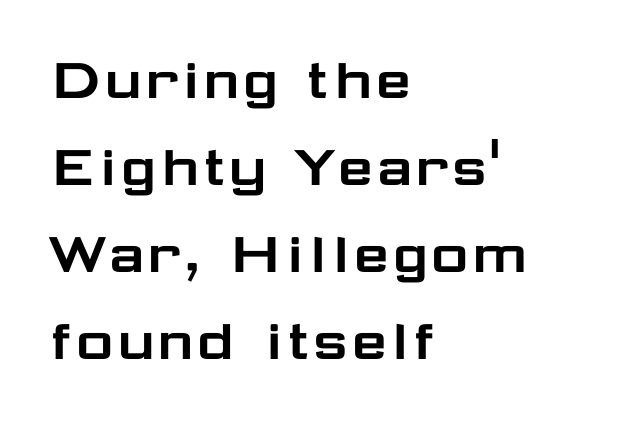
The rag falls on the right side of this text block. The line-height multiplier appears to be the usual default. Inter-character spacing is left at the font's built-in metrics. Spacing verdict: proportional, widths tailored to each character.
